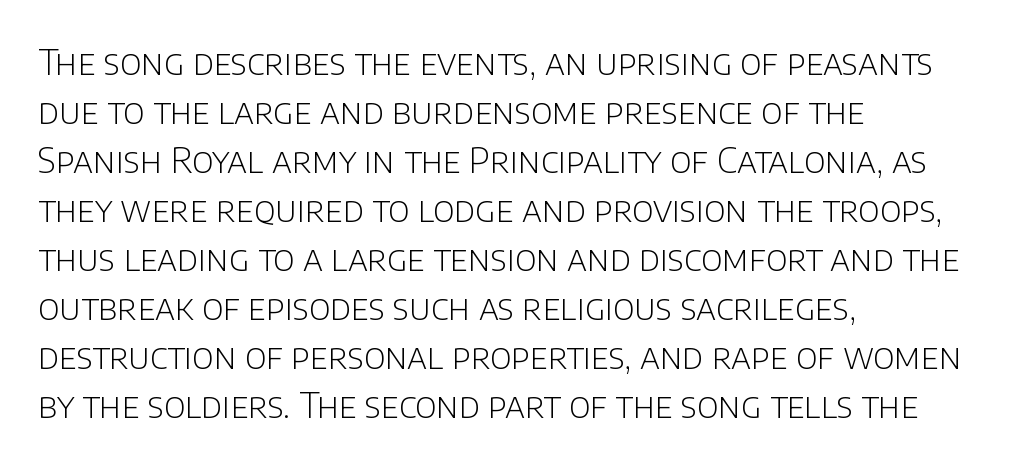
Counters stay open thanks to moderate or lighter strokes. Plain, unruled lines of type. This is the regular roman posture of the typeface. This rendering uses left alignment, leaving the right contour irregular. These lines are rendered in a variable-pitch font. Nothing unusual about the tracking: characters are spaced as the font intends.
